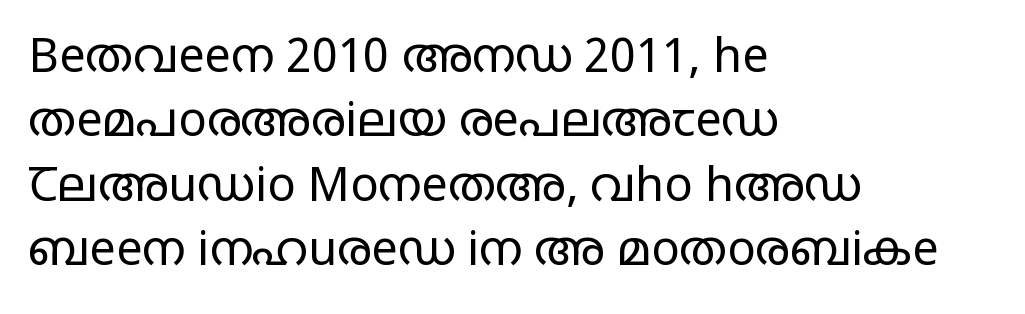
Note: no serifs on the glyphs. Unmarked baselines from the first word to the last. Heft: none added — not bold. Horizontally, the lines are justified to the leading edge only.
